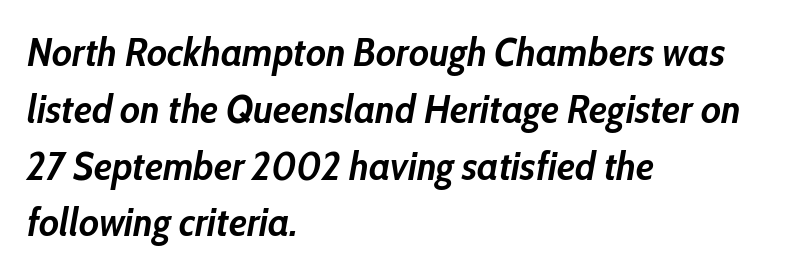
The zone under the glyphs is completely vacant. Does the lettering tilt? It does — this is italic. Baseline-to-baseline distance is the conventional proportion of letter height. Here the designer chose a conventional face with non-uniform glyph widths. There is no visible air inserted between adjacent glyphs.
